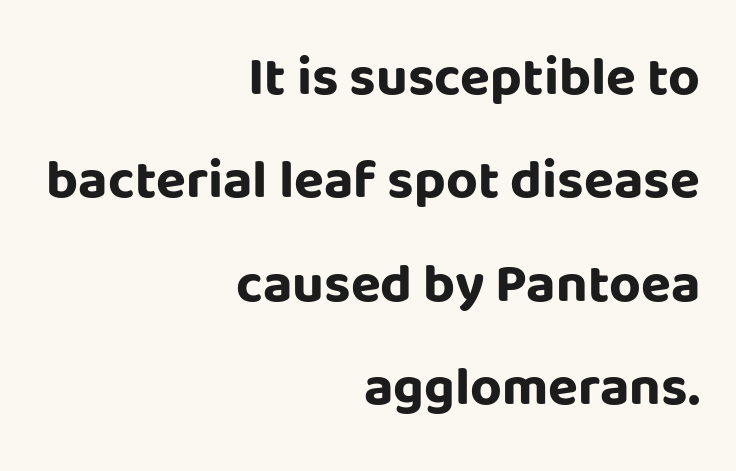
The image shows 55 px bold sans-serif type, upright; set right-aligned, line spacing 1.88x, normal letter spacing, not underlined; low stroke contrast and a large x-height.
